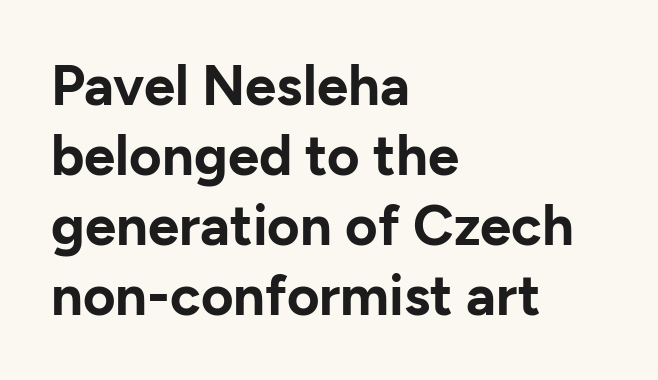
{"serif": "no", "italic": "no", "bold": "yes", "weight": "bold", "width": "normal", "stroke_contrast": "low", "x_height": "medium", "monospaced": "no", "underline": "no", "align": "left", "line_spacing": "normal", "line_spacing_ratio": 1.25, "letter_spacing": "normal", "letter_spacing_em": 0.0, "glyph_px": 56}
